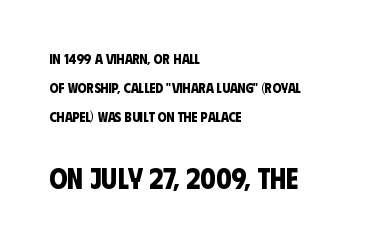
Heavy-handed strokes throughout: this text is bold. Descenders hang freely into open space. Between these two stacked blocks, the lower one wins on size. The passage shown is typeset with a sans-serif family. This sample uses plain, unmodified letter spacing.
